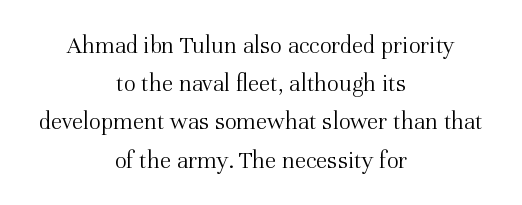
{"italic": "no", "bold": "no", "underline": "no", "align": "center", "line_spacing": "normal", "line_spacing_ratio": 1.53, "letter_spacing": "normal", "letter_spacing_em": 0.0, "glyph_px": 25}
